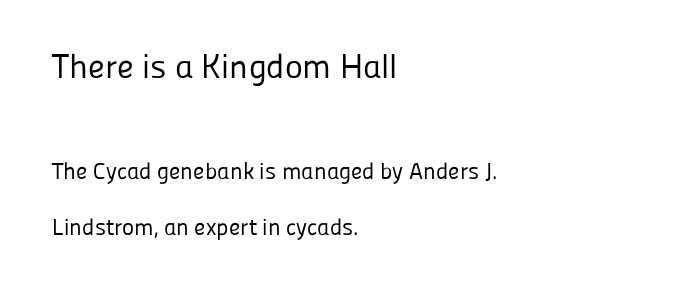
{"serif": "no", "italic": "no", "bold": "no", "weight": "regular", "width": "normal", "stroke_contrast": "low", "x_height": "medium", "monospaced": "no", "underline": "no", "align": "left", "line_spacing": "loose", "line_spacing_ratio": 2.42, "letter_spacing": "normal", "letter_spacing_em": 0.0, "larger_block": "first", "size_ratio": 1.48, "glyph_px": 34}
